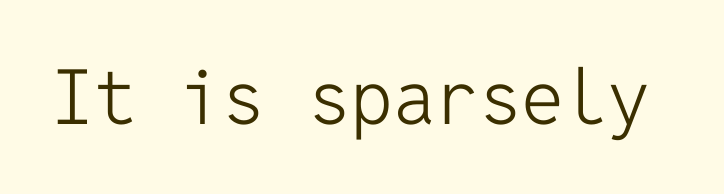
{"serif": "no", "italic": "no", "bold": "no", "weight": "light", "width": "normal", "stroke_contrast": "low", "x_height": "medium", "monospaced": "yes", "underline": "no", "letter_spacing": "normal", "letter_spacing_em": 0.0, "glyph_px": 76}
